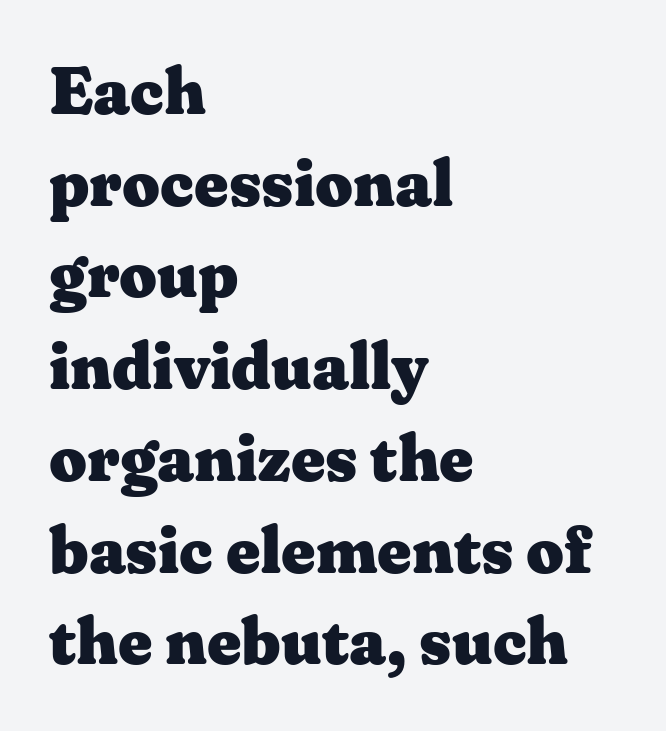
{"serif": "yes", "italic": "no", "bold": "yes", "weight": "heavy", "width": "wide", "stroke_contrast": "medium", "x_height": "medium", "monospaced": "no", "underline": "no", "align": "left", "line_spacing": "normal", "line_spacing_ratio": 1.39, "letter_spacing": "normal", "letter_spacing_em": 0.0, "glyph_px": 66}
